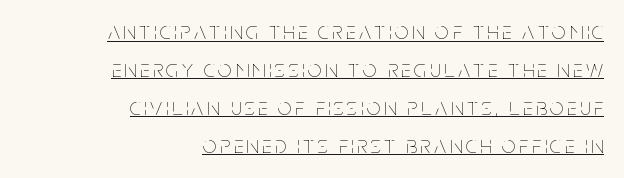
Caption: multi-line text, flush right, ragged left. In terms of leading, this rendering sits right in the middle. These glyphs show unthickened strokes, regular width or finer. Caption: lettering with a line underneath. Posture: straight, roman, zero tilt.
